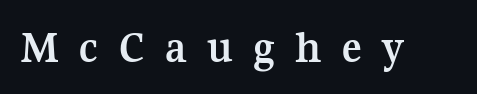
Q: Is the text bold? A: Yes.
Q: Is the text italic (slanted)? A: No, it is upright.
Q: Is the typeface a serif or a sans-serif typeface? A: Serif.
Q: Is the text underlined? A: No.
Q: Is the spacing between letters normal or unusually wide? A: Unusually wide.
Q: Width (condensed, normal, or wide)? A: Normal.
Q: Stroke contrast? A: Medium.
Q: x-height? A: Medium.
Q: Monospaced? A: No.
